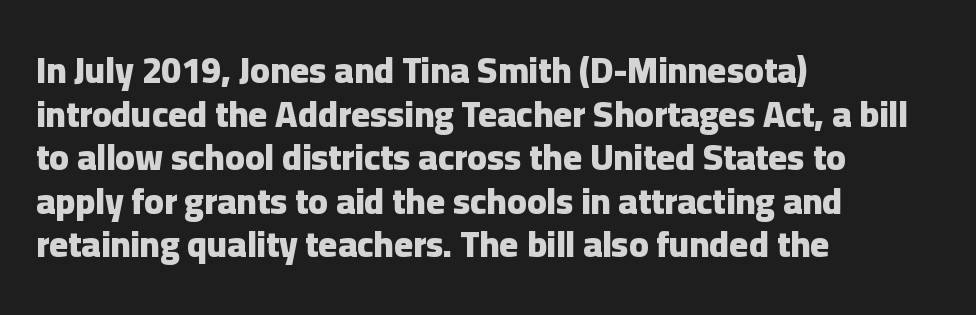
The image shows 36 px heavy sans-serif type, upright; set left-aligned, line spacing 1.21x, normal letter spacing, not underlined; low stroke contrast and a medium x-height.
